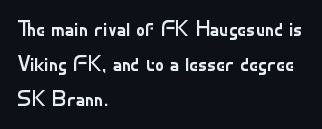
The image shows 22 px text type, upright; set left-aligned, normal line spacing (1.58x), normal letter spacing, not underlined.
